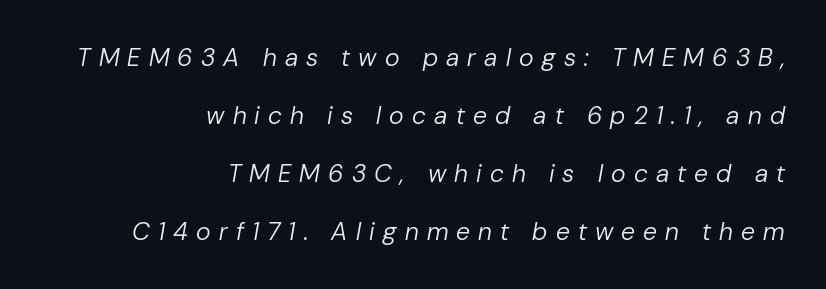
The image shows 25 px text type, italic (leaning right); set right-aligned, loose line spacing (2.32x), unusually wide letter spacing (+0.33 em), not underlined.
